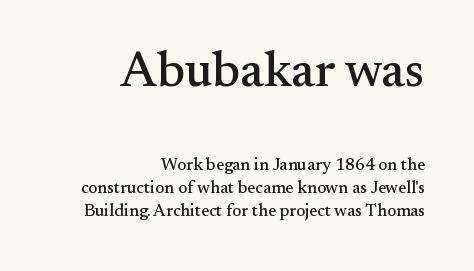
{"serif": "yes", "italic": "no", "width": "normal", "stroke_contrast": "medium", "x_height": "small", "monospaced": "no", "underline": "no", "align": "right", "line_spacing": "normal", "line_spacing_ratio": 1.36, "letter_spacing": "normal", "letter_spacing_em": 0.0, "larger_block": "first", "size_ratio": 2.94, "glyph_px": 50}
